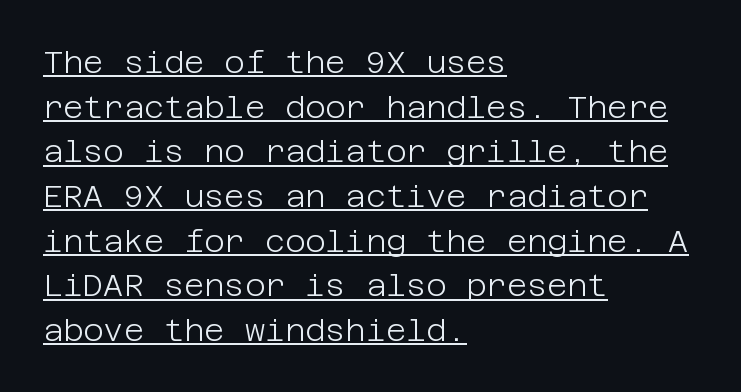
Q: Is the text bold? A: No.
Q: Is the text italic (slanted)? A: No, it is upright.
Q: Is the typeface a serif or a sans-serif typeface? A: Sans-serif.
Q: Is the text underlined? A: Yes.
Q: How is the paragraph aligned? A: Left-aligned.
Q: Is the spacing between letters normal or unusually wide? A: Normal.
Q: Is the spacing between lines tight, normal or loose? A: Normal.
Q: Width (condensed, normal, or wide)? A: Normal.
Q: Stroke contrast? A: Low.
Q: x-height? A: Large.
